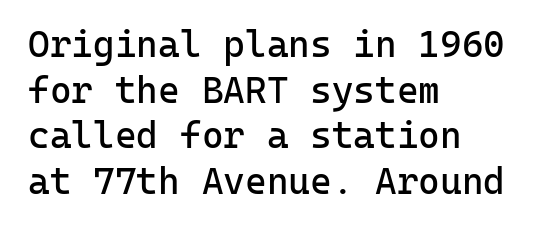
Q: Is the text bold? A: No.
Q: Is the text italic (slanted)? A: No, it is upright.
Q: Is the typeface a serif or a sans-serif typeface? A: Sans-serif.
Q: Is the text underlined? A: No.
Q: How is the paragraph aligned? A: Left-aligned.
Q: Is the spacing between letters normal or unusually wide? A: Normal.
Q: Width (condensed, normal, or wide)? A: Normal.
Q: Stroke contrast? A: Low.
Q: x-height? A: Medium.
Q: Monospaced? A: Yes.
